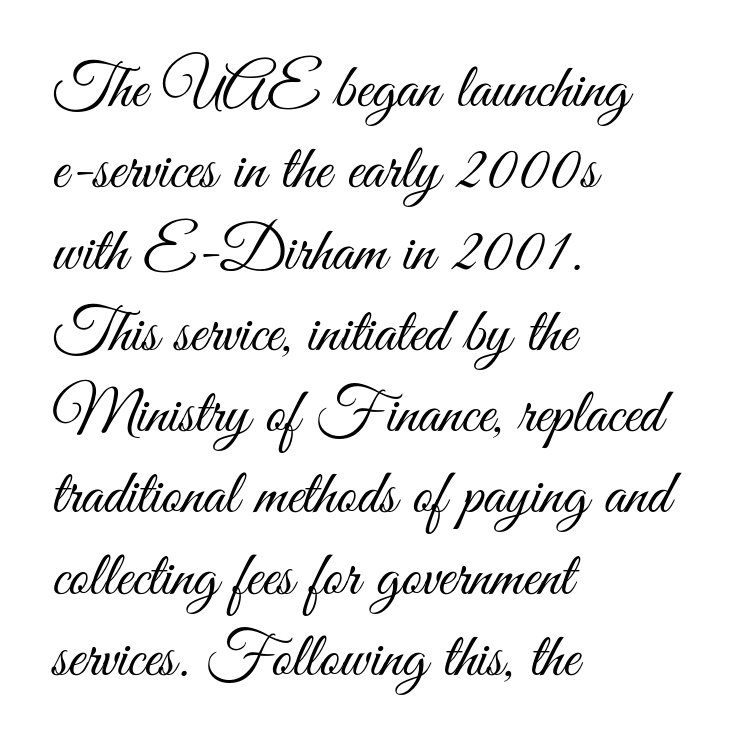
The image shows 63 px light, condensed sans-serif type; set left-aligned, normal line spacing (1.29x), normal letter spacing, not underlined; medium stroke contrast and a small x-height.
